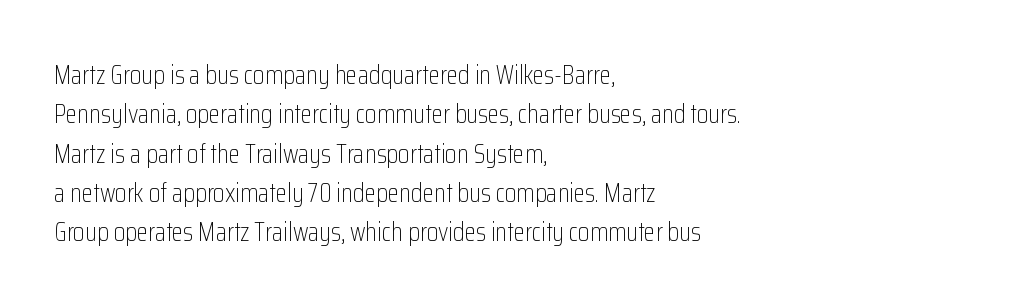
A typesetter would mark this as roman, not italic. Does the leading feel generous? No, just average. The typesetter chose a ragged-right arrangement here. The gaps between neighbouring characters are ordinary and unremarkable. Is this a heavy cut? Hardly; it is regular or lighter. The space directly below the letters is spotless.
